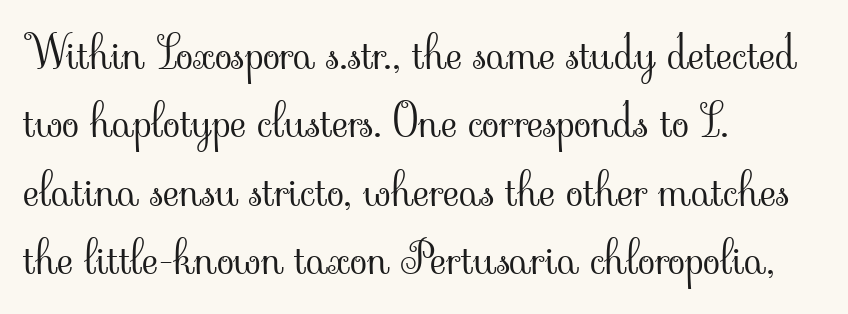
Q: Is the text bold? A: No.
Q: Is the text italic (slanted)? A: No, it is upright.
Q: Is the typeface a serif or a sans-serif typeface? A: Serif.
Q: Is the text underlined? A: No.
Q: How is the paragraph aligned? A: Left-aligned.
Q: Is the spacing between letters normal or unusually wide? A: Normal.
Q: Is the spacing between lines tight, normal or loose? A: Normal.
Q: Width (condensed, normal, or wide)? A: Normal.
Q: Stroke contrast? A: Low.
Q: x-height? A: Small.
Q: Monospaced? A: No.
